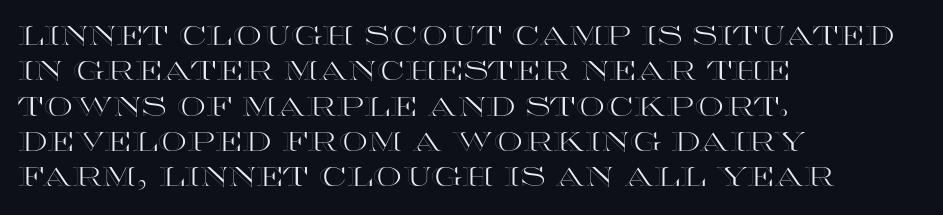
The passage shown stacks its lines at a standard gap. These lines stack with their left ends in a neat column. A roman cut, with each character standing at attention. Caption: standard tracking, unaltered. Words float on clear page, feet unadorned.
